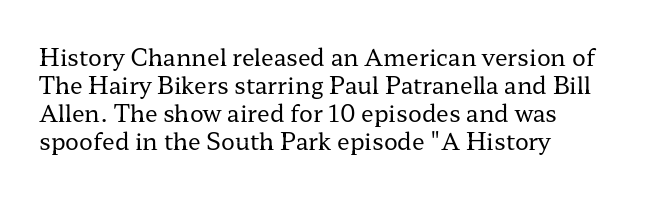
This sample uses an upright cut, with every glyph sitting square on the baseline. Nobody drew a line under any word here. Stroke thickness stays within the range of a standard reading face or lighter. Nothing unusual about the tracking: characters are spaced as the font intends.
